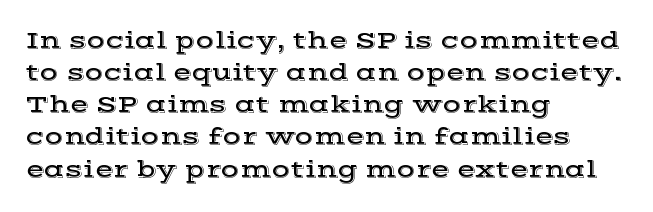
Q: Is the text italic (slanted)? A: No, it is upright.
Q: Is the text underlined? A: No.
Q: How is the paragraph aligned? A: Left-aligned.
Q: Is the spacing between letters normal or unusually wide? A: Normal.
Q: Is the spacing between lines tight, normal or loose? A: Normal.
